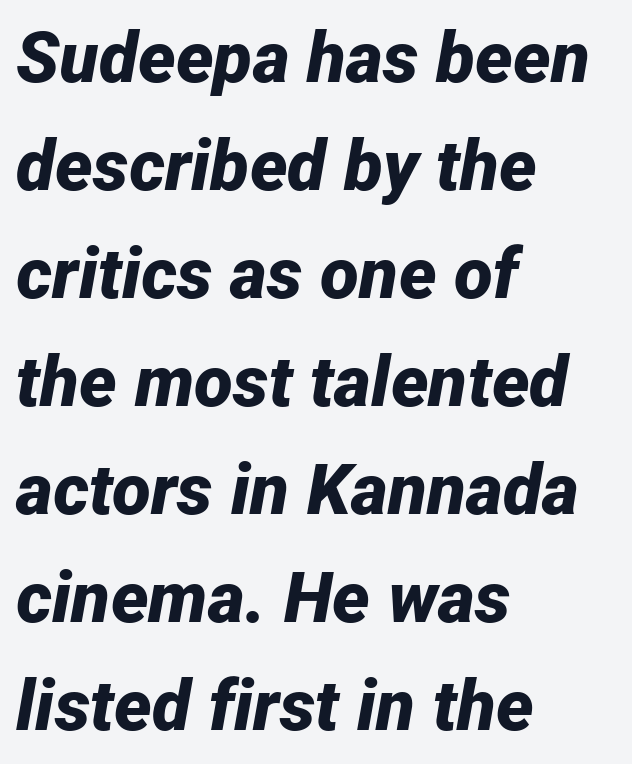
The image shows 71 px bold type, italic (leaning right); set left-aligned, normal line spacing (1.52x), normal letter spacing, not underlined; low stroke contrast and a medium x-height.
